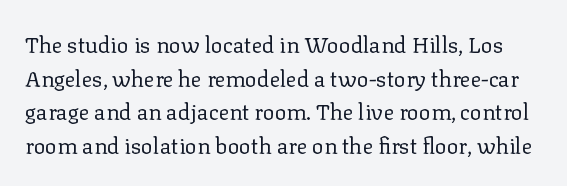
{"italic": "no", "bold": "no", "underline": "no", "line_spacing": "normal", "line_spacing_ratio": 1.53, "letter_spacing": "normal", "letter_spacing_em": 0.0, "glyph_px": 22}
